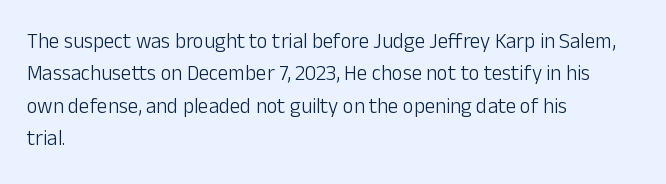
The image shows 21 px text type, upright; set left-aligned, normal line spacing (1.54x), normal letter spacing, not underlined.
